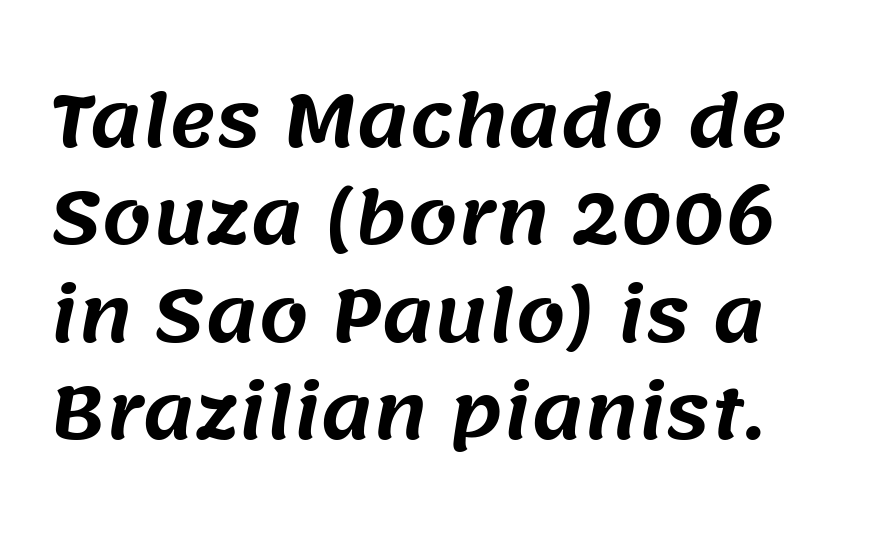
In terms of letterspacing, this is plain default setting. This block has exactly the height ordinary leading produces. Is this a fixed-width face? No — the glyphs have proportional, varying widths. Type style note: lacks serifs. Lines of text with bare space underneath.
